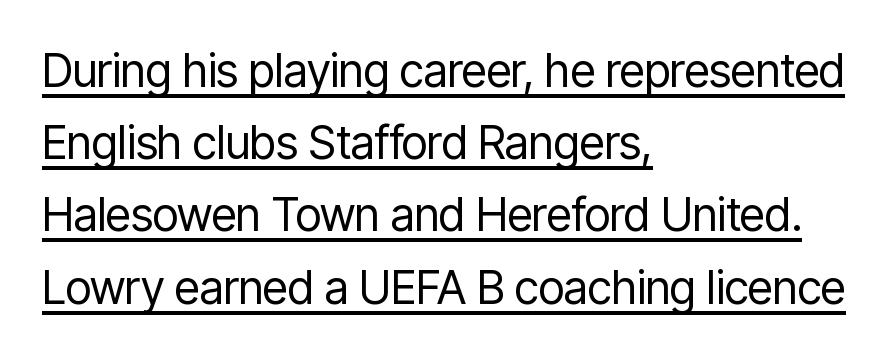
Character widths vary here, with narrow letters taking less room than wide ones. The compositor pushed each line to the left boundary. Looks like someone drew a line under every word here. Quick note: interline space is typical. The type is set solid horizontally, with unmodified tracking. The passage shown is typeset with a sans-serif family.
